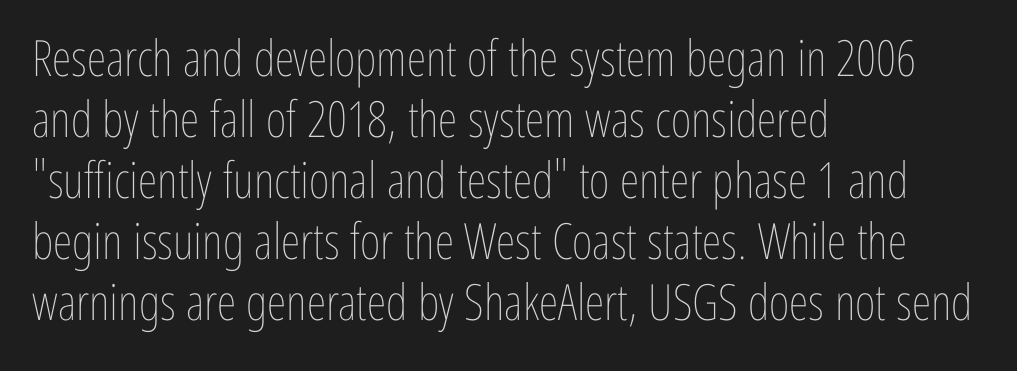
Here the designer chose a conventional face with non-uniform glyph widths. Here the glyphs are tracked normally, forming tight word shapes. Does the lettering tilt? It doesn't — this is upright. The typeface has the unassuming heft of standard copy or less. This rendering uses left alignment, leaving the right contour irregular.
